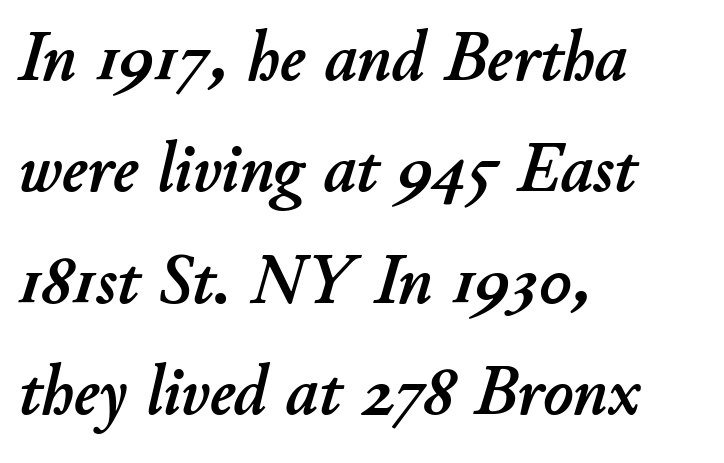
Q: Is the text italic (slanted)? A: Yes, it leans right by about 11 degrees.
Q: Is the text underlined? A: No.
Q: How is the paragraph aligned? A: Left-aligned.
Q: Is the spacing between letters normal or unusually wide? A: Normal.
Q: Is the spacing between lines tight, normal or loose? A: Normal.
Q: Width (condensed, normal, or wide)? A: Normal.
Q: Stroke contrast? A: Low.
Q: x-height? A: Small.
Q: Monospaced? A: No.
